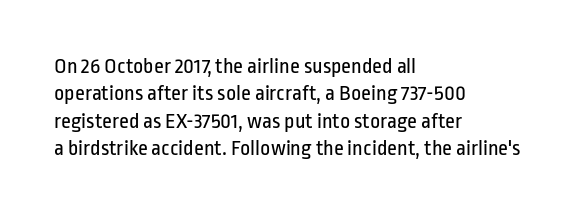
The image shows 22 px text type, upright; set left-aligned, line spacing 1.24x, normal letter spacing, not underlined.
